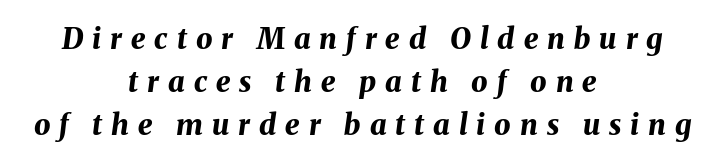
Q: Is the text bold? A: Yes.
Q: Is the text italic (slanted)? A: Yes, it leans right by about 8 degrees.
Q: Is the text underlined? A: No.
Q: How is the paragraph aligned? A: Centered.
Q: Is the spacing between letters normal or unusually wide? A: Unusually wide.
Q: Is the spacing between lines tight, normal or loose? A: Normal.
Q: Width (condensed, normal, or wide)? A: Normal.
Q: Stroke contrast? A: Medium.
Q: x-height? A: Medium.
Q: Monospaced? A: No.
